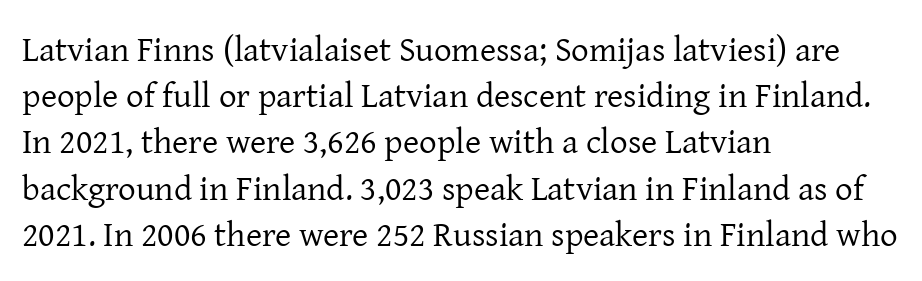
The setting favours the left margin, as ordinary paragraphs usually do. Letterform terminals end in serifs throughout the passage. The space beneath each line is pristine and unruled. Varying glyph widths throughout — classic text-font behaviour. Regarding leading, the lines here are spaced in the standard way. Every stem runs plumb, perpendicular to the baseline.
